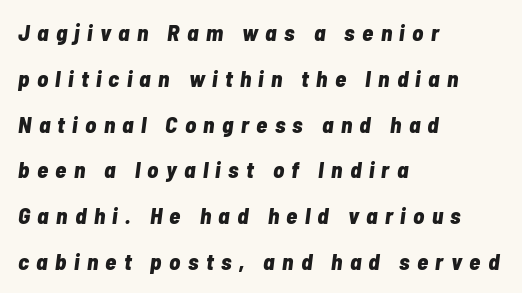
The image shows 23 px bold type, italic (leaning right); set left-aligned, loose line spacing (1.99x), unusually wide letter spacing (+0.32 em), not underlined.
